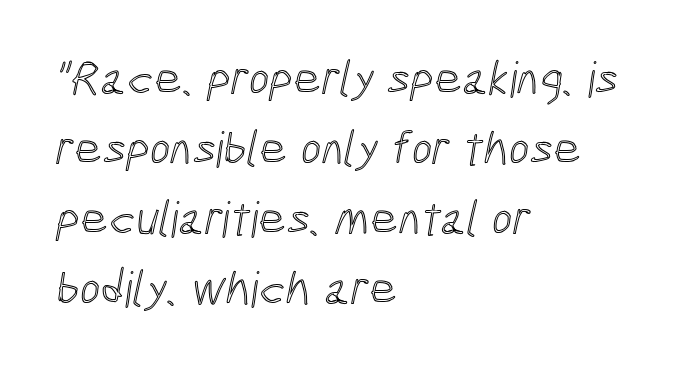
Quick note: interline space is typical. These lines are set flush left with a ragged right edge. Students, note that the glyphs here touch the page at normal intervals. Character widths vary here, with narrow letters taking less room than wide ones. Beneath every word, the page is bare.
